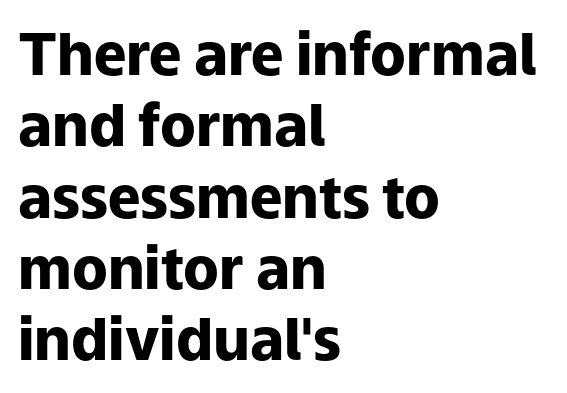
You could call the tracking neutral — neither tight nor loose. Anything drawn beneath the words? Only blank space. Note: no serifs on the glyphs. Heavy, bold letterforms.
